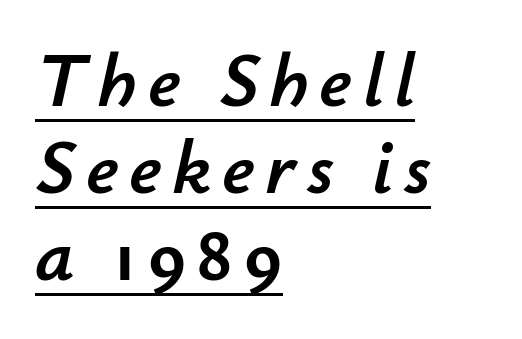
Q: Is the text italic (slanted)? A: Yes, it leans right by about 12 degrees.
Q: Is the text underlined? A: Yes.
Q: How is the paragraph aligned? A: Left-aligned.
Q: Is the spacing between lines tight, normal or loose? A: Tight.
Q: Width (condensed, normal, or wide)? A: Normal.
Q: Stroke contrast? A: Low.
Q: x-height? A: Small.
Q: Monospaced? A: No.
